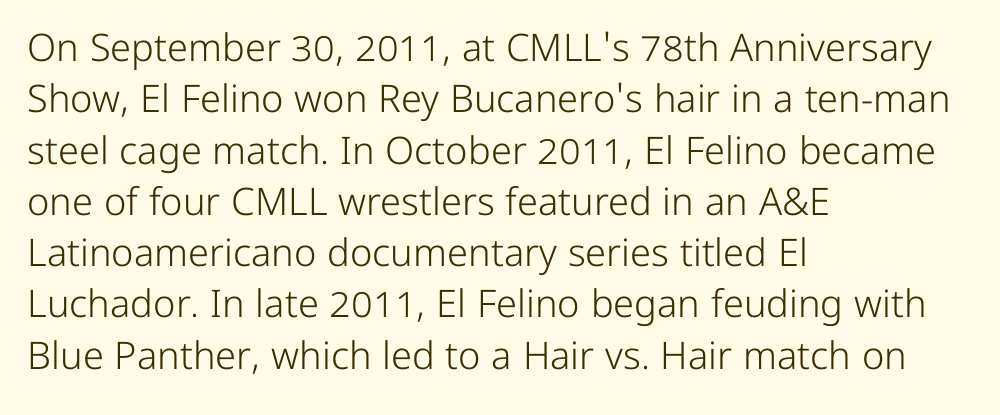
The image shows 38 px light sans-serif type, upright; set left-aligned, normal line spacing (1.35x), normal letter spacing, not underlined; low stroke contrast and a medium x-height.
